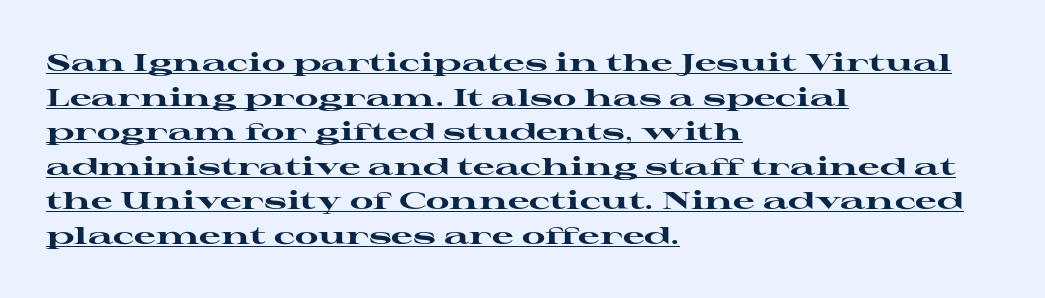
The image shows 24 px bold type, upright; set left-aligned, normal line spacing (1.44x), normal letter spacing, underlined.
